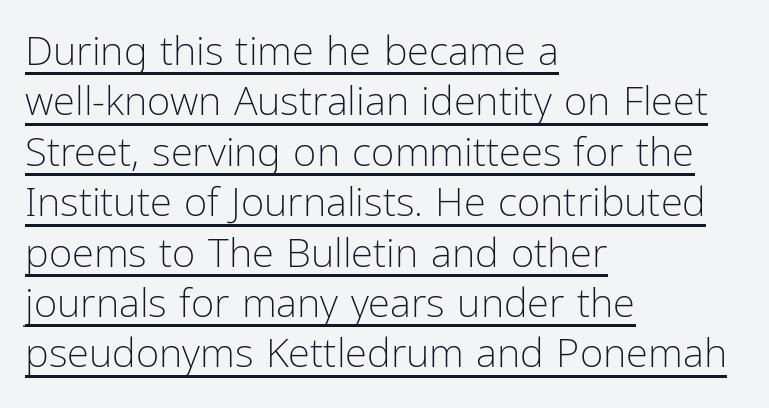
Students, observe: this is what conventionally led text looks like. Look at the tracking — it's just the regular setting, nothing added. Compared with a centered layout, this one pins lines to the left instead. The characters display no serif detailing; their extremities are plain.
